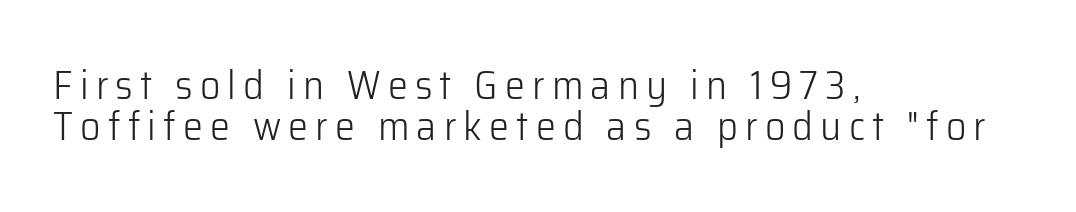
Q: Is the text bold? A: No.
Q: Is the text italic (slanted)? A: No, it is upright.
Q: Is the typeface a serif or a sans-serif typeface? A: Sans-serif.
Q: Is the text underlined? A: No.
Q: How is the paragraph aligned? A: Left-aligned.
Q: Is the spacing between lines tight, normal or loose? A: Tight.
Q: Width (condensed, normal, or wide)? A: Normal.
Q: Stroke contrast? A: Low.
Q: x-height? A: Medium.
Q: Monospaced? A: No.
